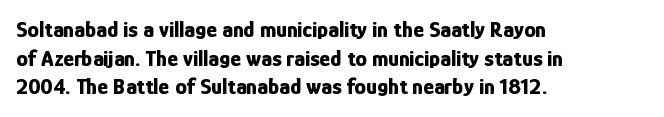
{"italic": "no", "bold": "yes", "underline": "no", "align": "left", "line_spacing": "normal", "line_spacing_ratio": 1.25, "letter_spacing": "normal", "letter_spacing_em": 0.0, "glyph_px": 23}
